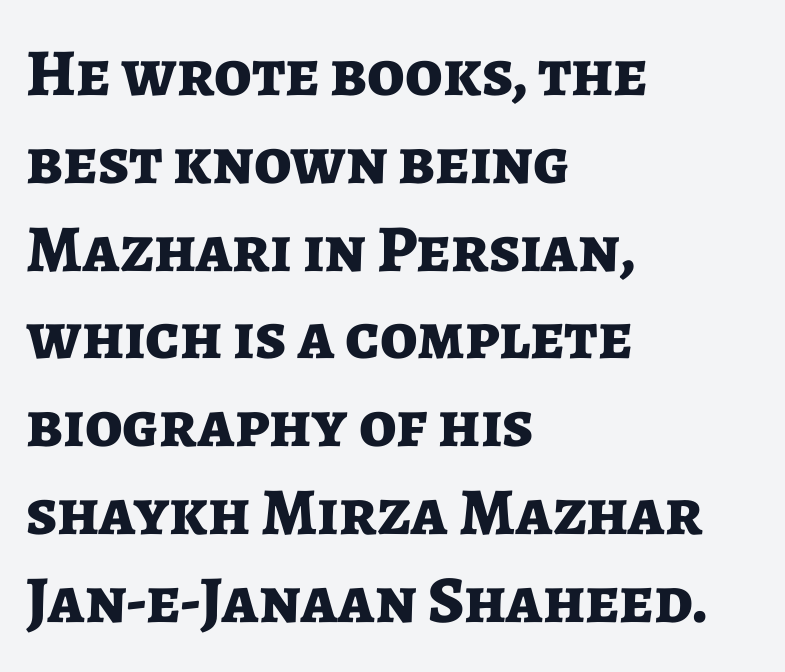
Q: Is the text bold? A: Yes.
Q: Is the text italic (slanted)? A: No, it is upright.
Q: Is the typeface a serif or a sans-serif typeface? A: Sans-serif.
Q: Is the text underlined? A: No.
Q: How is the paragraph aligned? A: Left-aligned.
Q: Is the spacing between letters normal or unusually wide? A: Normal.
Q: Is the spacing between lines tight, normal or loose? A: Normal.
Q: Width (condensed, normal, or wide)? A: Normal.
Q: Stroke contrast? A: Low.
Q: x-height? A: Medium.
Q: Monospaced? A: No.
